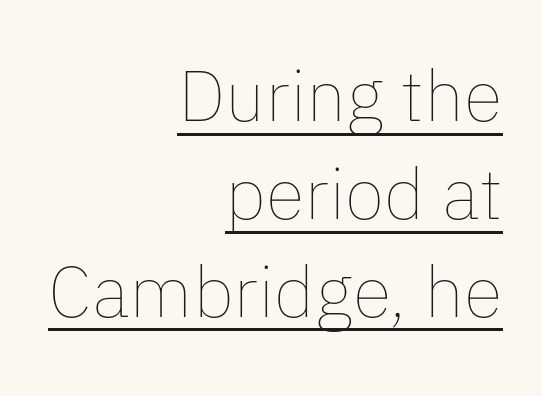
These lines are rendered in a variable-pitch font. Students, note that the glyphs here touch the page at normal intervals. On a weight scale, this lands at 450 or below. Right-aligned paragraph, ragged on the left. Italic: no, the glyphs are upright roman. Successive baselines arrive at the customary interval.
